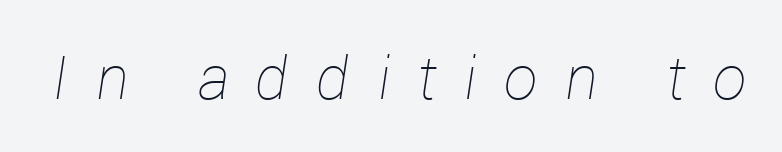
Q: Is the text bold? A: No.
Q: Is the text italic (slanted)? A: Yes, it leans right by about 12 degrees.
Q: Is the text underlined? A: No.
Q: Is the spacing between letters normal or unusually wide? A: Unusually wide.
Q: Width (condensed, normal, or wide)? A: Normal.
Q: Stroke contrast? A: Low.
Q: x-height? A: Medium.
Q: Monospaced? A: No.
